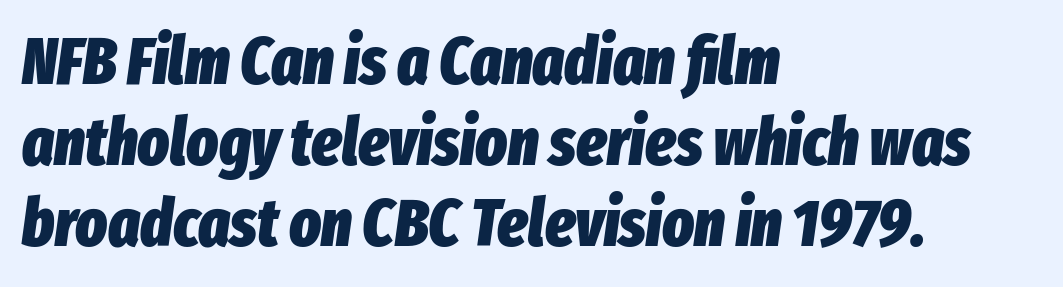
{"italic": "yes", "lean": "right", "slant_degrees": 8, "bold": "yes", "weight": "heavy", "width": "condensed", "stroke_contrast": "low", "x_height": "medium", "monospaced": "no", "underline": "no", "align": "left", "line_spacing_ratio": 1.23, "letter_spacing": "normal", "letter_spacing_em": 0.0, "glyph_px": 66}
